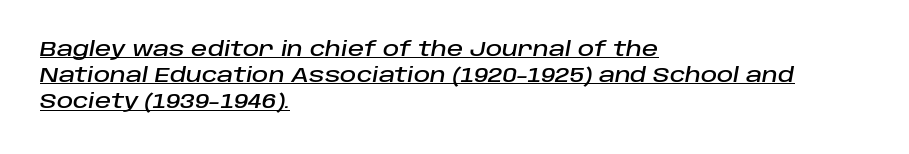
The image shows 20 px text type, italic (leaning right); set left-aligned, normal line spacing (1.31x), normal letter spacing, underlined.
